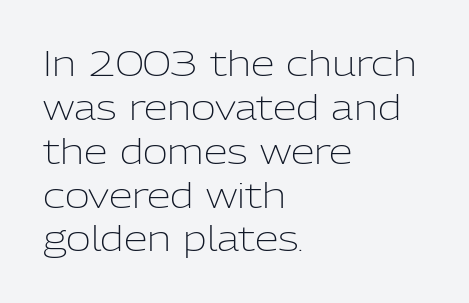
The image shows 34 px light sans-serif type, upright; set left-aligned, normal line spacing (1.29x), normal letter spacing, not underlined; low stroke contrast and a medium x-height.
